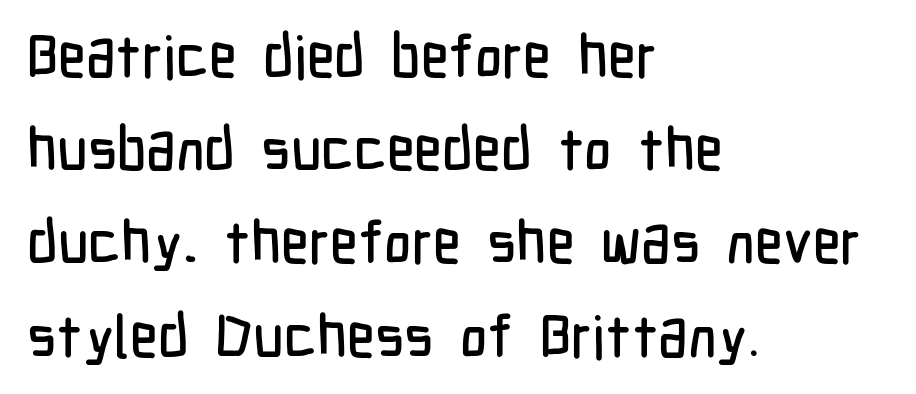
Q: Is the text italic (slanted)? A: No, it is upright.
Q: Is the typeface a serif or a sans-serif typeface? A: Sans-serif.
Q: Is the text underlined? A: No.
Q: How is the paragraph aligned? A: Left-aligned.
Q: Is the spacing between letters normal or unusually wide? A: Normal.
Q: Is the spacing between lines tight, normal or loose? A: Normal.
Q: Width (condensed, normal, or wide)? A: Condensed.
Q: Stroke contrast? A: Low.
Q: x-height? A: Medium.
Q: Monospaced? A: No.
